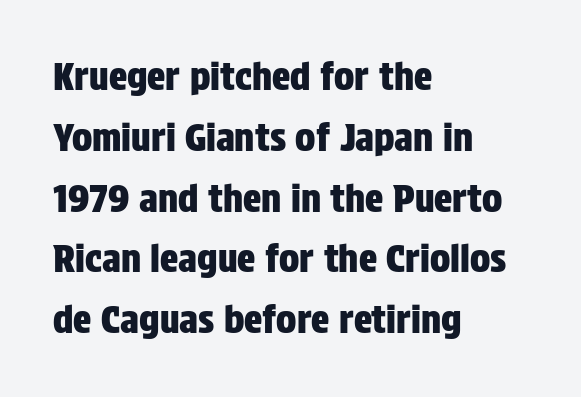
The image shows 38 px condensed sans-serif type, upright; set left-aligned, normal line spacing (1.6x), normal letter spacing, not underlined; low stroke contrast and a large x-height.
